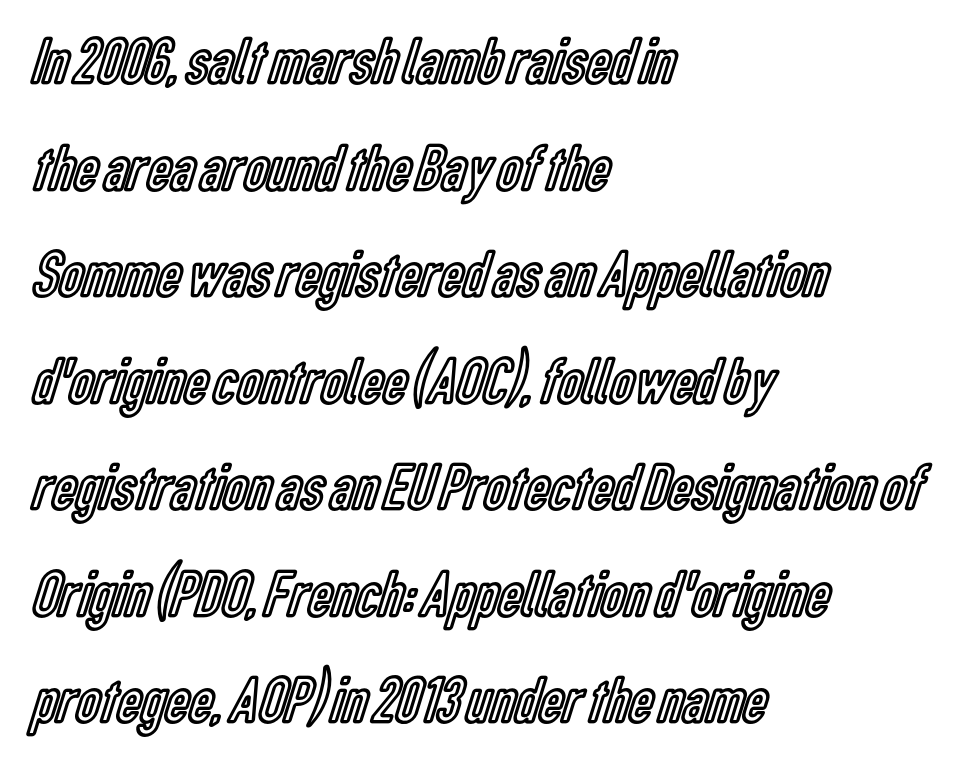
These lines are rendered in a variable-pitch font. Descenders hang freely into open space. If you measured baseline to baseline, you'd find a middling distance.
